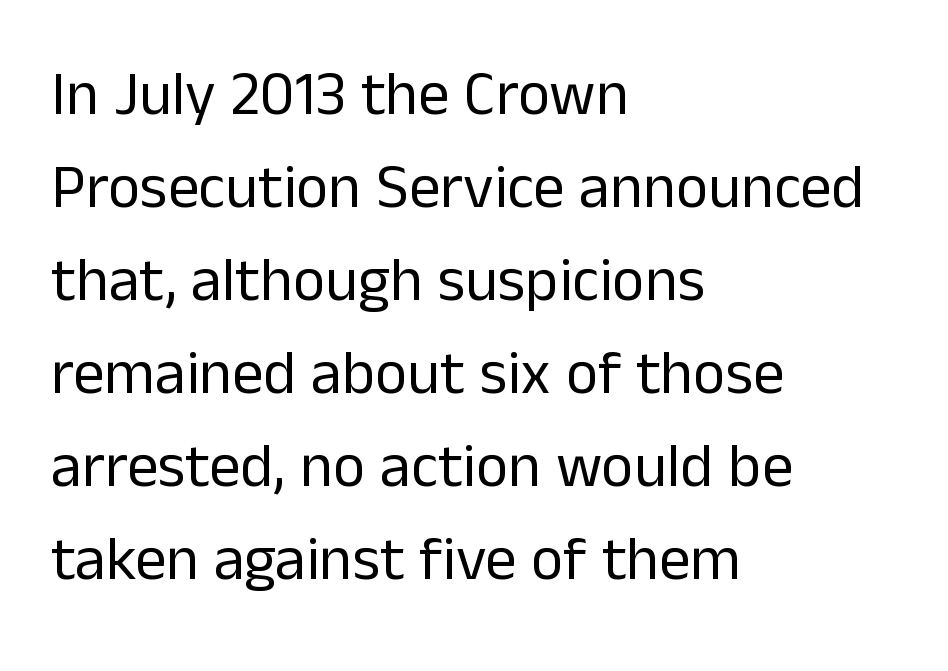
Q: Is the text bold? A: No.
Q: Is the text italic (slanted)? A: No, it is upright.
Q: Is the typeface a serif or a sans-serif typeface? A: Sans-serif.
Q: Is the text underlined? A: No.
Q: How is the paragraph aligned? A: Left-aligned.
Q: Is the spacing between letters normal or unusually wide? A: Normal.
Q: Is the spacing between lines tight, normal or loose? A: Normal.
Q: Width (condensed, normal, or wide)? A: Normal.
Q: Stroke contrast? A: Low.
Q: x-height? A: Medium.
Q: Monospaced? A: No.
